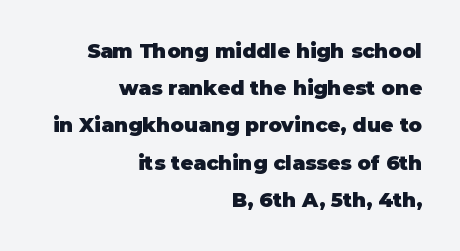
Q: Is the text bold? A: Yes.
Q: Is the text italic (slanted)? A: No, it is upright.
Q: Is the text underlined? A: No.
Q: How is the paragraph aligned? A: Right-aligned.
Q: Is the spacing between letters normal or unusually wide? A: Normal.
